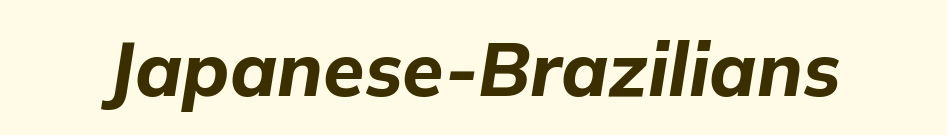
Q: Is the text bold? A: Yes.
Q: Is the text italic (slanted)? A: Yes, it leans right by about 9 degrees.
Q: Is the text underlined? A: No.
Q: Is the spacing between letters normal or unusually wide? A: Normal.
Q: Width (condensed, normal, or wide)? A: Normal.
Q: Stroke contrast? A: Low.
Q: x-height? A: Medium.
Q: Monospaced? A: No.
